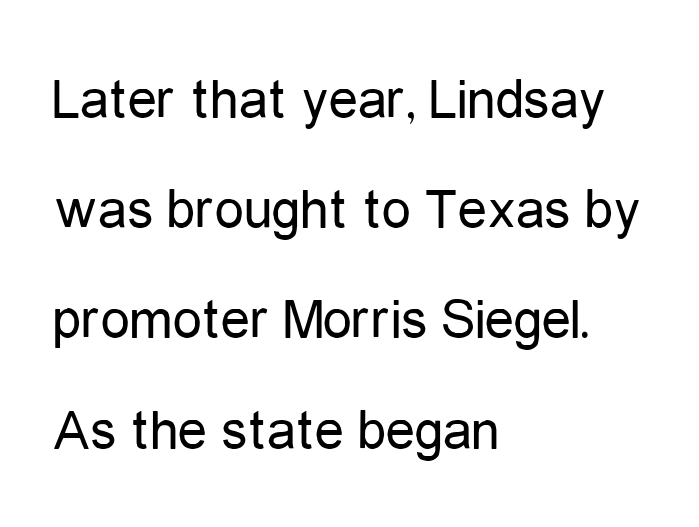
Q: Is the text bold? A: No.
Q: Is the text italic (slanted)? A: No, it is upright.
Q: Is the typeface a serif or a sans-serif typeface? A: Sans-serif.
Q: Is the text underlined? A: No.
Q: How is the paragraph aligned? A: Left-aligned.
Q: Is the spacing between letters normal or unusually wide? A: Normal.
Q: Is the spacing between lines tight, normal or loose? A: Loose.
Q: Width (condensed, normal, or wide)? A: Condensed.
Q: Stroke contrast? A: Low.
Q: x-height? A: Medium.
Q: Monospaced? A: No.
